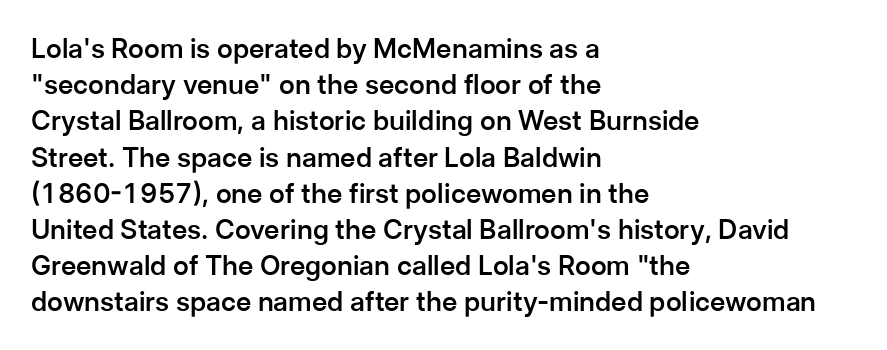
Nobody touched the tracking dial on this one. Its strokes are somewhat broadened, the hallmark of semibold type. Reading down the column, the eye jumps a familiar distance to each next line. Decoration check: the copy has no underline. The paragraph has a hard left edge and a soft right edge. Does the lettering tilt? It doesn't — this is upright.
